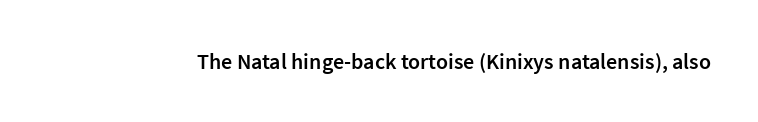
{"italic": "no", "bold": "semi", "underline": "no", "letter_spacing": "normal", "letter_spacing_em": 0.0, "glyph_px": 22}
